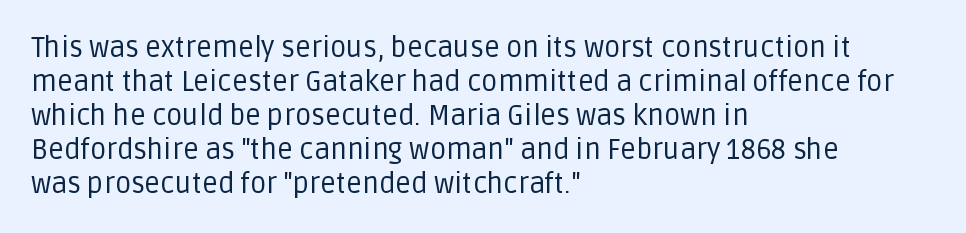
Classification — sans serif. The face looks like a standard text weight, possibly lighter. Proportional: the letters do not fall into vertical columns. The baseline area is clear.
